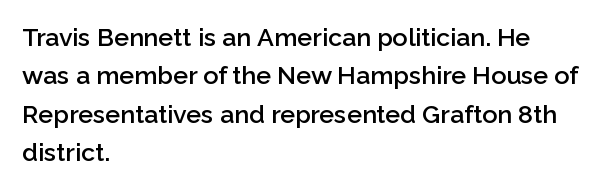
Has an underline been added? It has not. A typesetter would mark this as roman, not italic. The passage shown has conventional tracking throughout. The rows are spaced the way most documents space them. Each line starts at the same left margin while the right side varies. The font is running at a semibold setting, under full bold.
